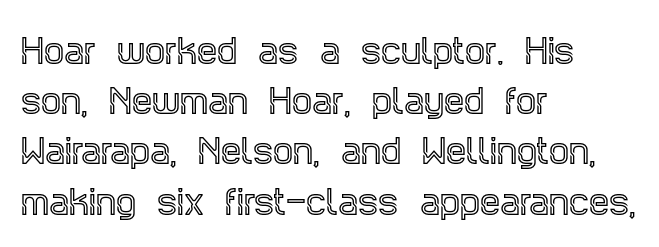
{"serif": "yes", "italic": "no", "width": "condensed", "x_height": "large", "monospaced": "no", "underline": "no", "align": "left", "line_spacing": "normal", "line_spacing_ratio": 1.57, "letter_spacing": "normal", "letter_spacing_em": 0.0, "glyph_px": 32}
